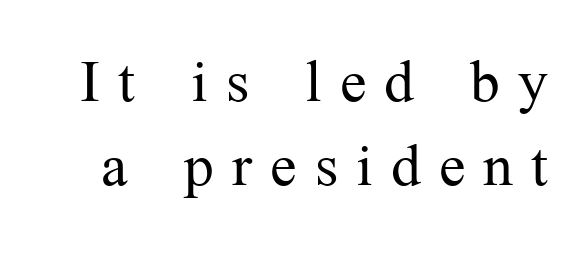
Descender tails drop into unmarked territory. Serif or sans? Serif — the stroke terminals have little feet. These lines were composed using upright roman letters. Character widths vary here, with narrow letters taking less room than wide ones. Cramped leading. Nothing heavy about these letters — not bold at all.
